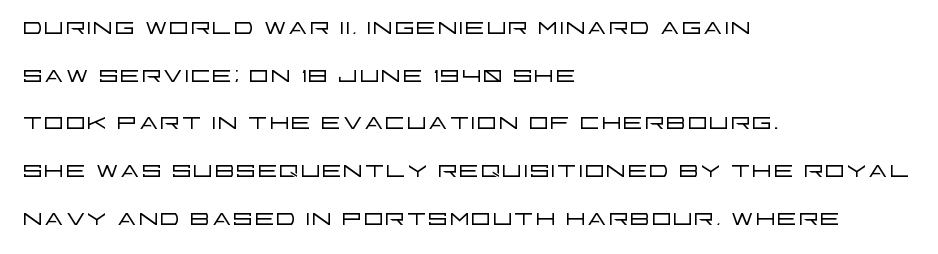
You could not count columns in this text — the font is proportionally spaced. Successive baselines arrive at the customary interval. Here the glyphs are tracked normally, forming tight word shapes. No italicization has been applied; the sample stays upright. Stems here are at most as thick as an everyday book face. Only glyphs here, with clear space below each row.
